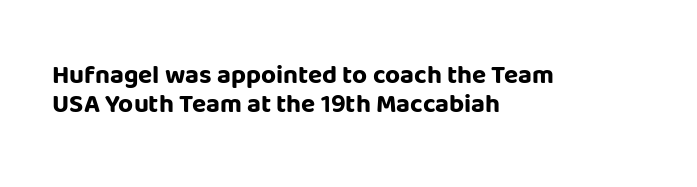
{"italic": "no", "bold": "yes", "underline": "no", "align": "left", "line_spacing": "tight", "line_spacing_ratio": 1.12, "letter_spacing": "normal", "letter_spacing_em": 0.0, "glyph_px": 26}
